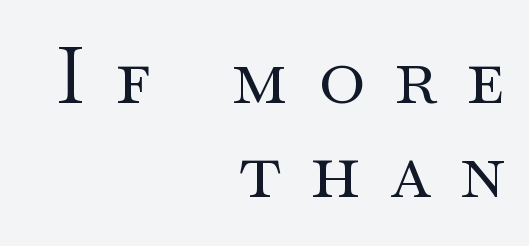
This sample uses an upright cut, with every glyph sitting square on the baseline. Does the copy run flush right? Yes — the right margin is perfectly even. Small tapered or slab feet sit at the stroke ends, so this counts as serif. Tracking here is generous; glyphs stand well apart from one another.
